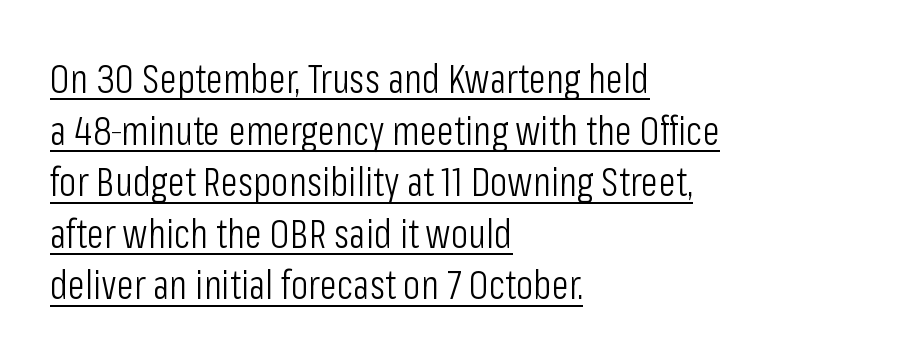
{"serif": "no", "italic": "no", "bold": "no", "weight": "light", "width": "condensed", "stroke_contrast": "low", "x_height": "medium", "monospaced": "no", "underline": "yes", "align": "left", "line_spacing": "normal", "line_spacing_ratio": 1.29, "letter_spacing": "normal", "letter_spacing_em": 0.0, "glyph_px": 40}
